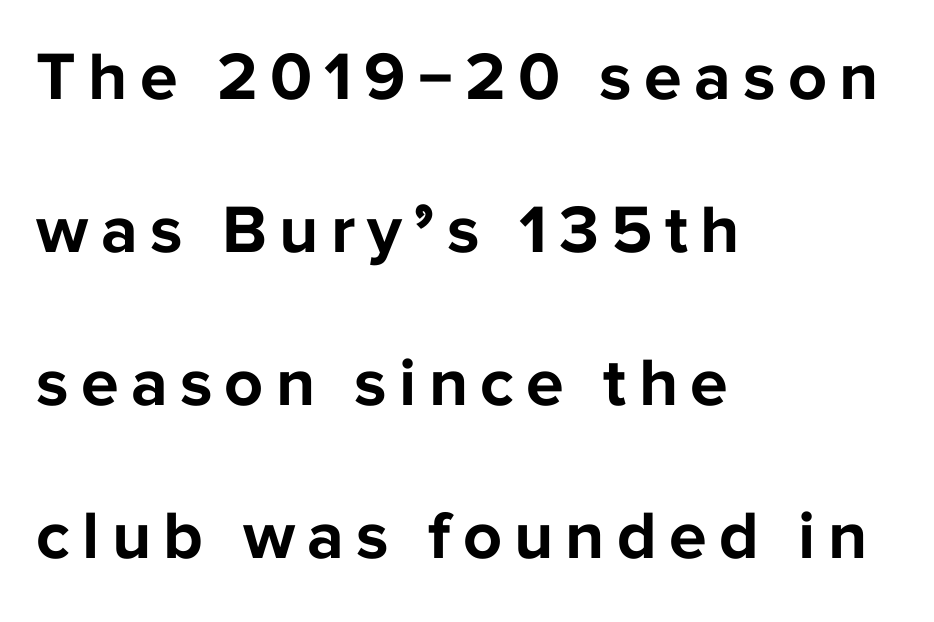
One-word summary of the alignment: left. Honestly, there is no underline to notice here at all. Note: no serifs on the glyphs. The designer dialed line spacing up above the default.
